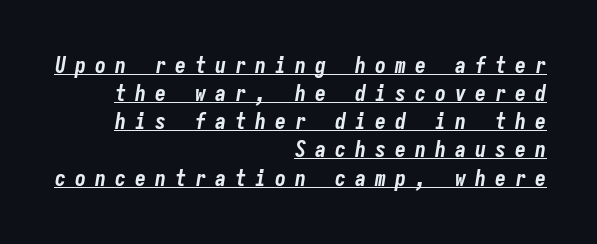
One glance says typical: line gaps are just what's usual. Compared with an ordinary text face, these strokes are far heavier — a full bold. A student would call this right alignment; a typographer would say flush right, rag left. The passage shown has open, widely tracked lettering throughout. Tall strokes in this sample are angled rather than plumb. Quick note: underline on.
